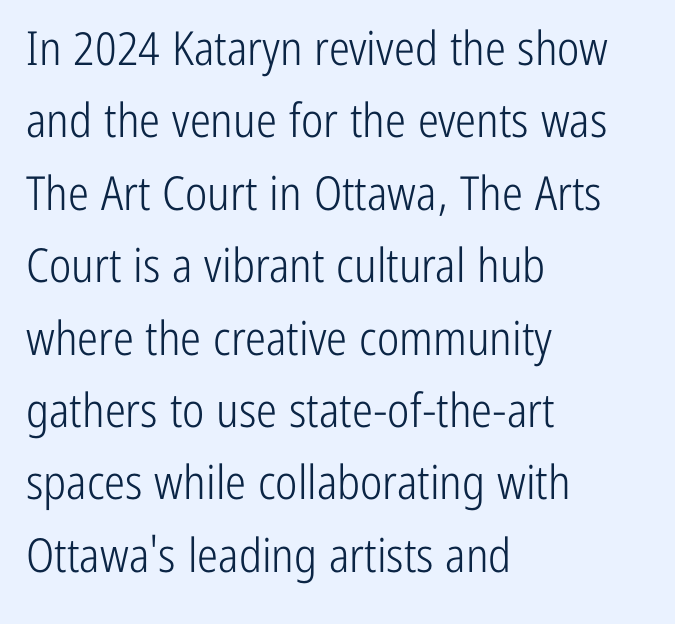
The image shows 47 px light, condensed sans-serif type, upright; set left-aligned, normal line spacing (1.54x), normal letter spacing, not underlined; low stroke contrast and a medium x-height.
